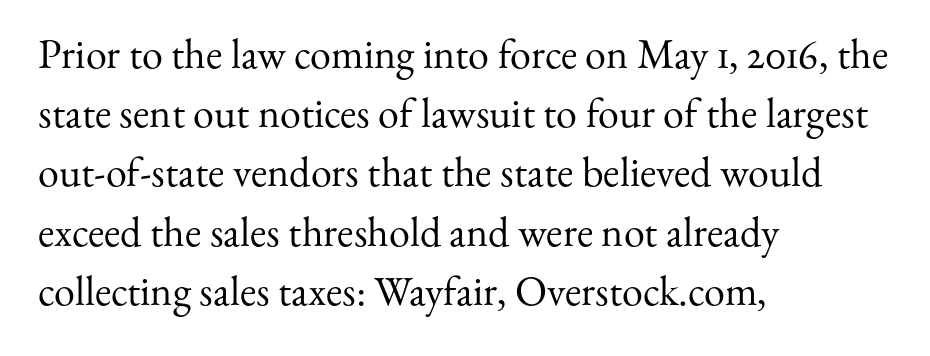
The passage shown is typed in a proportional face where columns would drift. Every row of glyphs begins at an identical x-position on the left. This is the regular roman posture of the typeface. The characters display serif detailing at their extremities.
